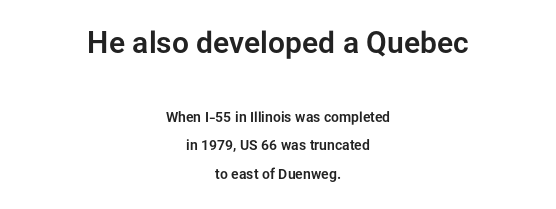
Q: Is the text italic (slanted)? A: No, it is upright.
Q: Is the typeface a serif or a sans-serif typeface? A: Sans-serif.
Q: Is the text underlined? A: No.
Q: How is the paragraph aligned? A: Centered.
Q: Is the spacing between letters normal or unusually wide? A: Normal.
Q: Is the spacing between lines tight, normal or loose? A: Loose.
Q: Which block of text is set in a larger size, the first (top) or the second (bottom)? A: The first (top) one.
Q: Width (condensed, normal, or wide)? A: Normal.
Q: Stroke contrast? A: Low.
Q: x-height? A: Medium.
Q: Monospaced? A: No.
